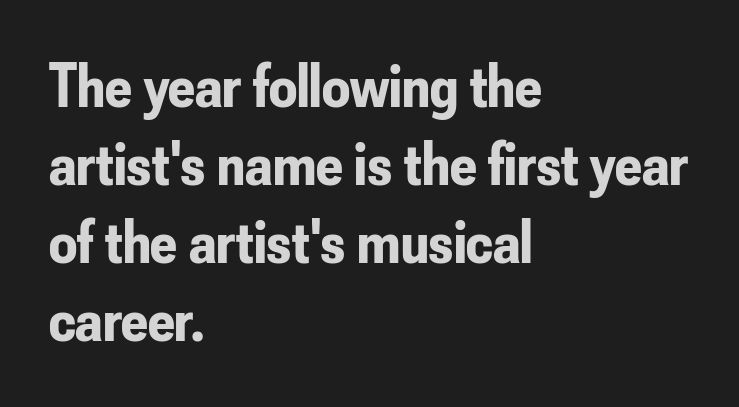
Q: Is the text bold? A: Yes.
Q: Is the text italic (slanted)? A: No, it is upright.
Q: Is the typeface a serif or a sans-serif typeface? A: Sans-serif.
Q: Is the text underlined? A: No.
Q: How is the paragraph aligned? A: Left-aligned.
Q: Is the spacing between letters normal or unusually wide? A: Normal.
Q: Is the spacing between lines tight, normal or loose? A: Normal.
Q: Width (condensed, normal, or wide)? A: Condensed.
Q: Stroke contrast? A: Low.
Q: x-height? A: Small.
Q: Monospaced? A: No.
